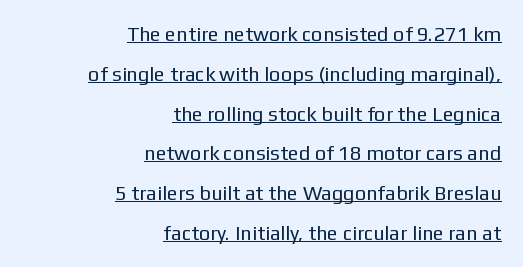
Q: Is the text bold? A: No.
Q: Is the text italic (slanted)? A: No, it is upright.
Q: Is the text underlined? A: Yes.
Q: How is the paragraph aligned? A: Right-aligned.
Q: Is the spacing between letters normal or unusually wide? A: Normal.
Q: Is the spacing between lines tight, normal or loose? A: Loose.
